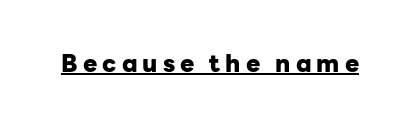
The type is letterspaced generously, with wide tracking. Ordinary non-slanted type is in use. Strokes here are thick enough to call this a true bold. A continuous stroke trails under the words, as in a hyperlink.
